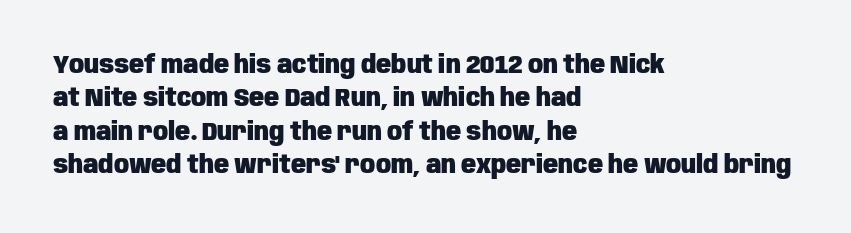
{"italic": "no", "bold": "yes", "underline": "no", "align": "left", "line_spacing": "normal", "line_spacing_ratio": 1.34, "letter_spacing": "normal", "letter_spacing_em": 0.0, "glyph_px": 25}
